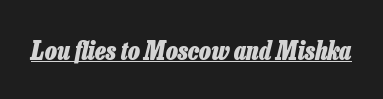
Q: Is the text bold? A: Yes.
Q: Is the text italic (slanted)? A: Yes, it leans right by about 13 degrees.
Q: Is the text underlined? A: Yes.
Q: Is the spacing between letters normal or unusually wide? A: Normal.
